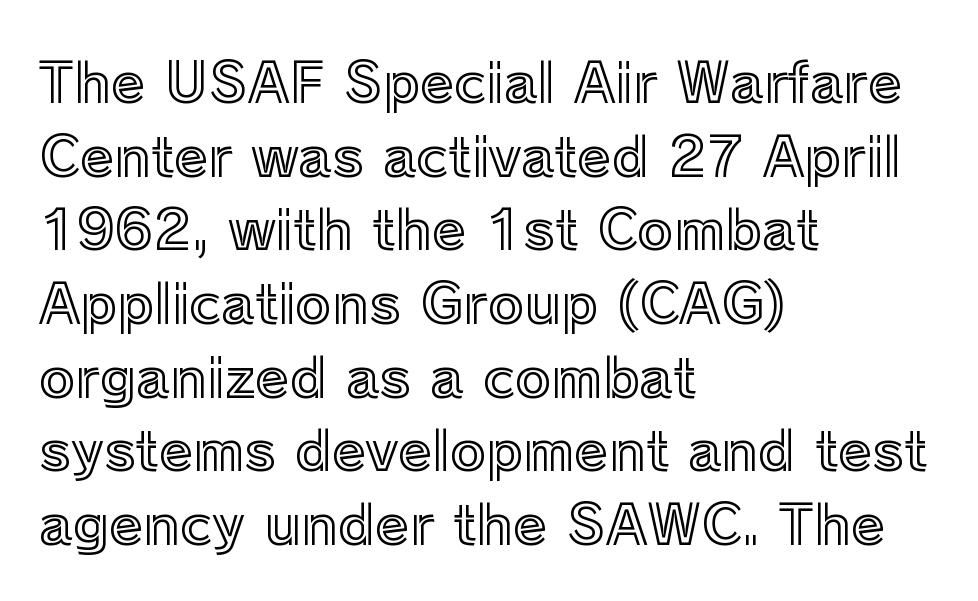
Q: Is the text italic (slanted)? A: No, it is upright.
Q: Is the text underlined? A: No.
Q: How is the paragraph aligned? A: Left-aligned.
Q: Is the spacing between letters normal or unusually wide? A: Normal.
Q: Is the spacing between lines tight, normal or loose? A: Normal.
Q: Width (condensed, normal, or wide)? A: Normal.
Q: x-height? A: Medium.
Q: Monospaced? A: No.
